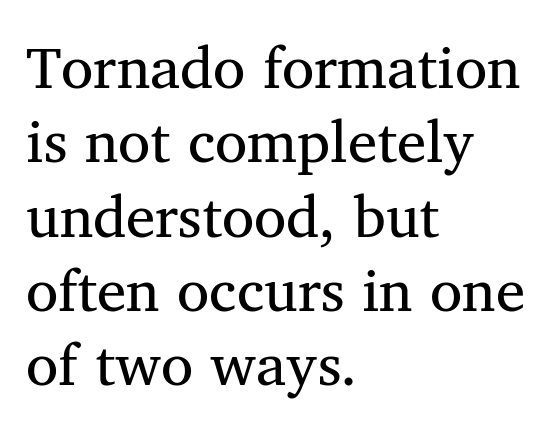
{"serif": "yes", "italic": "no", "bold": "no", "weight": "regular", "width": "normal", "stroke_contrast": "medium", "x_height": "medium", "monospaced": "no", "underline": "no", "align": "left", "line_spacing": "normal", "line_spacing_ratio": 1.26, "letter_spacing": "normal", "letter_spacing_em": 0.0, "glyph_px": 59}
